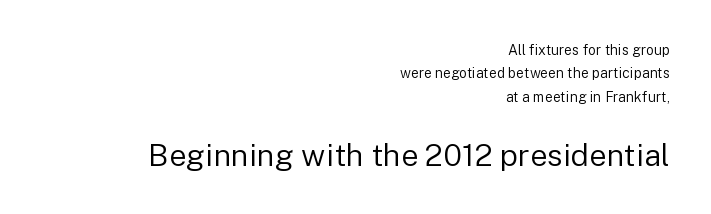
Varying glyph widths throughout — classic text-font behaviour. If you squint, the bottom block still reads clearly — it's the larger of the two. Alignment: flush right. Anything drawn beneath the words? Only blank space. Stem width sits at or under what a default text font uses. The lettering stays uniformly vertical, giving the passage a roman look.
